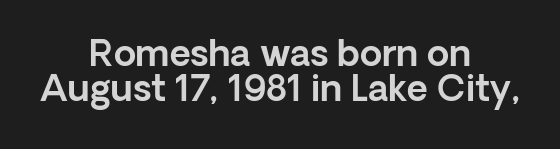
Q: Is the text italic (slanted)? A: No, it is upright.
Q: Is the typeface a serif or a sans-serif typeface? A: Sans-serif.
Q: Is the text underlined? A: No.
Q: How is the paragraph aligned? A: Centered.
Q: Is the spacing between letters normal or unusually wide? A: Normal.
Q: Is the spacing between lines tight, normal or loose? A: Tight.
Q: Width (condensed, normal, or wide)? A: Normal.
Q: x-height? A: Medium.
Q: Monospaced? A: No.
